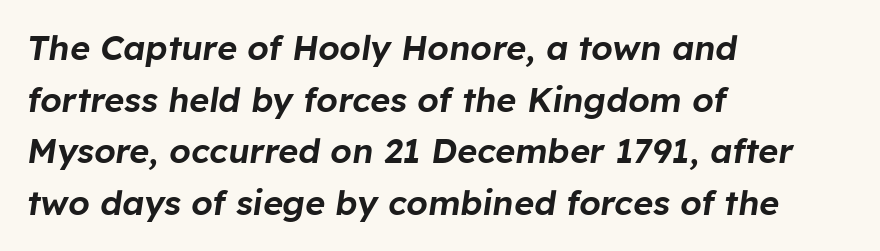
{"italic": "yes", "lean": "right", "slant_degrees": 8, "width": "normal", "stroke_contrast": "low", "x_height": "medium", "monospaced": "no", "underline": "no", "align": "left", "line_spacing": "normal", "line_spacing_ratio": 1.52, "letter_spacing": "normal", "letter_spacing_em": 0.0, "glyph_px": 34}
